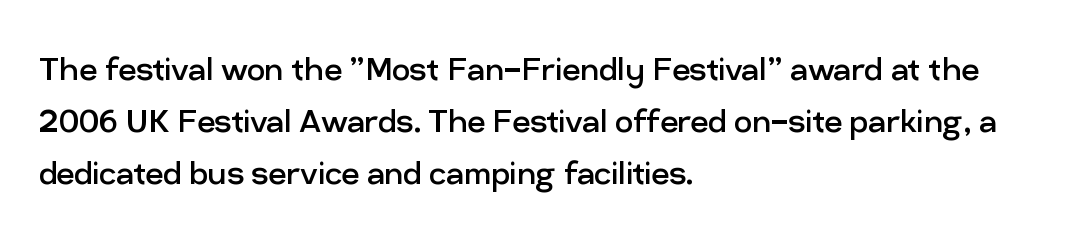
The lettering holds an erect, upright posture throughout. The rendering uses natural spacing where letterforms have individual widths. Notice how the passage keeps a crisp vertical edge on the left only. Students, observe: this is what conventionally led text looks like. The string is rendered with underlining switched off.
